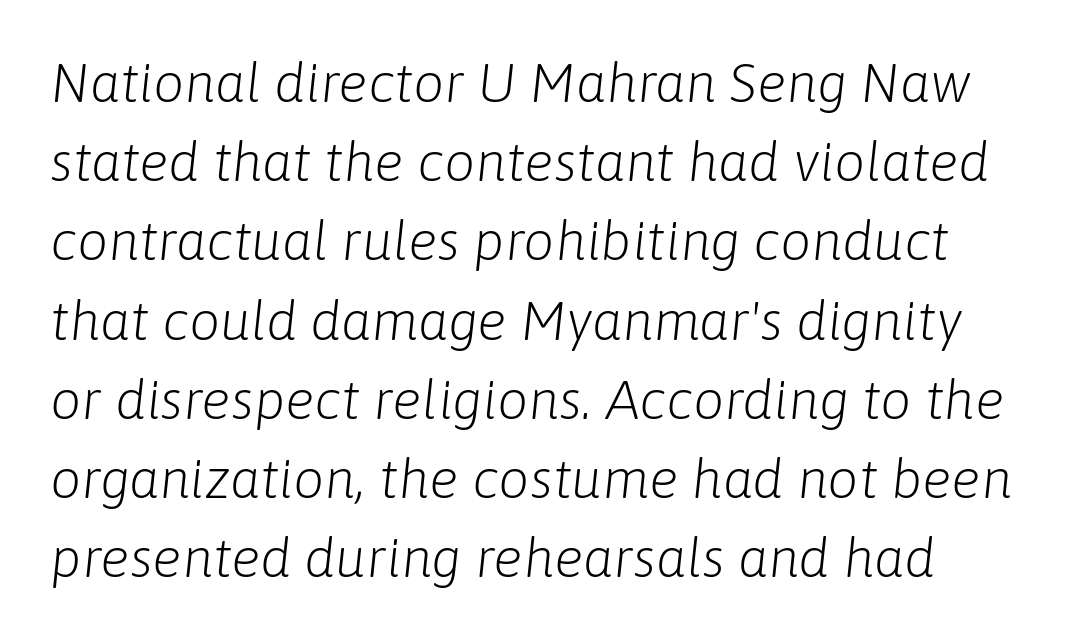
{"italic": "yes", "lean": "right", "slant_degrees": 6, "bold": "no", "weight": "light", "width": "normal", "stroke_contrast": "low", "x_height": "medium", "monospaced": "no", "underline": "no", "line_spacing": "normal", "line_spacing_ratio": 1.44, "letter_spacing": "normal", "letter_spacing_em": 0.0, "glyph_px": 55}
